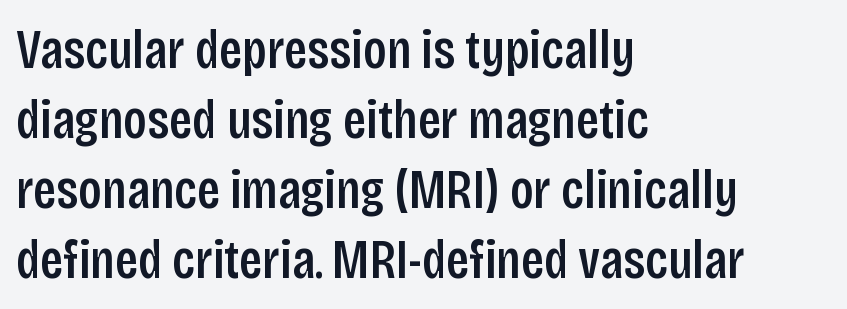
The image shows 55 px condensed sans-serif type, upright; set left-aligned, normal line spacing (1.27x), normal letter spacing, not underlined; low stroke contrast and a large x-height.
